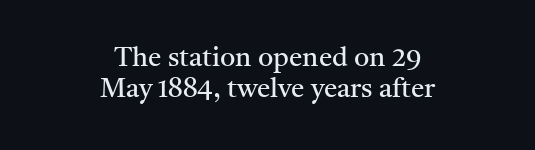
The whitespace from short lines is split evenly between both sides. The weight tops out at a normal text grade. Every stem runs plumb, perpendicular to the baseline. Glance below the letters and you will spot only blank space.
